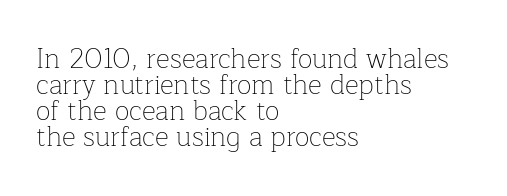
{"italic": "no", "bold": "no", "underline": "no", "align": "left", "line_spacing": "tight", "line_spacing_ratio": 0.96, "letter_spacing": "normal", "letter_spacing_em": 0.0, "glyph_px": 27}
